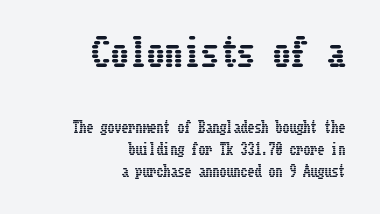
Q: Is the text italic (slanted)? A: No, it is upright.
Q: Is the text underlined? A: No.
Q: How is the paragraph aligned? A: Right-aligned.
Q: Is the spacing between letters normal or unusually wide? A: Normal.
Q: Is the spacing between lines tight, normal or loose? A: Normal.
Q: Which block of text is set in a larger size, the first (top) or the second (bottom)? A: The first (top) one.
Q: Width (condensed, normal, or wide)? A: Condensed.
Q: Stroke contrast? A: Low.
Q: x-height? A: Medium.
